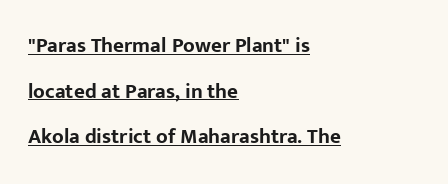
The image shows 21 px bold type, upright; set left-aligned, loose line spacing (2.17x), normal letter spacing, underlined.
